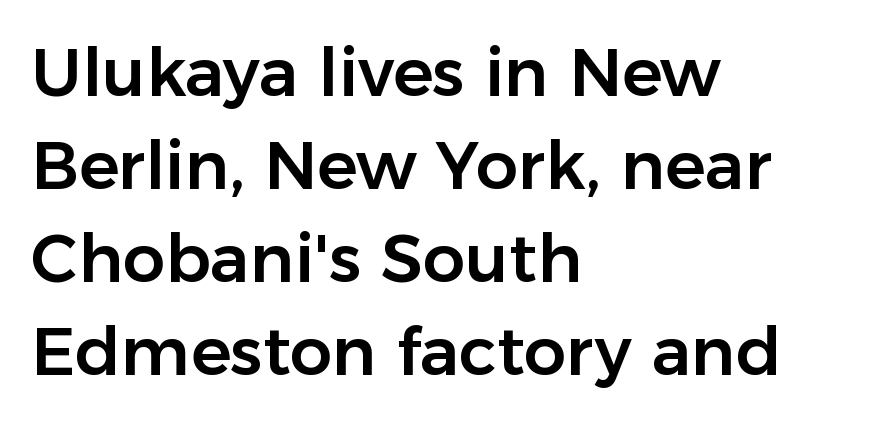
Q: Is the text italic (slanted)? A: No, it is upright.
Q: Is the typeface a serif or a sans-serif typeface? A: Sans-serif.
Q: Is the text underlined? A: No.
Q: How is the paragraph aligned? A: Left-aligned.
Q: Is the spacing between letters normal or unusually wide? A: Normal.
Q: Is the spacing between lines tight, normal or loose? A: Normal.
Q: Width (condensed, normal, or wide)? A: Normal.
Q: Stroke contrast? A: Low.
Q: x-height? A: Medium.
Q: Monospaced? A: No.
